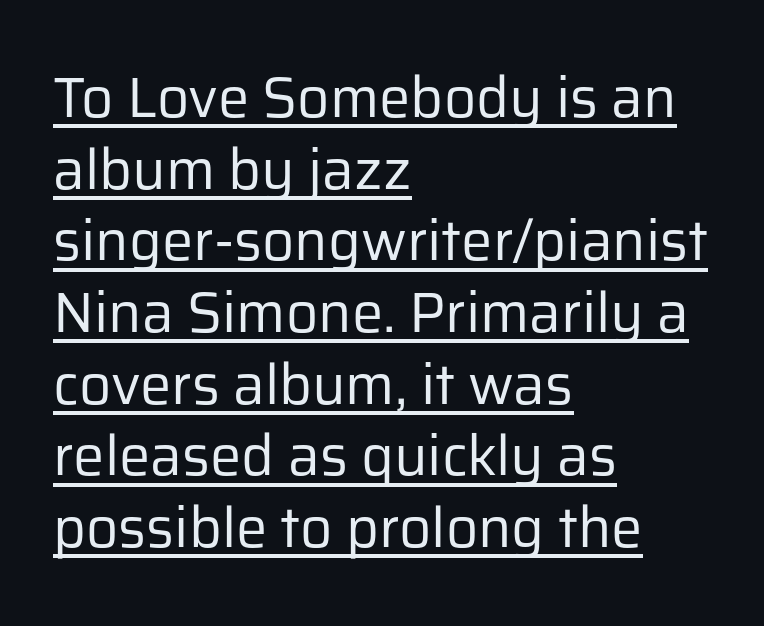
{"serif": "no", "italic": "no", "bold": "no", "weight": "regular", "width": "normal", "stroke_contrast": "low", "x_height": "medium", "monospaced": "no", "underline": "yes", "align": "left", "line_spacing": "normal", "line_spacing_ratio": 1.28, "letter_spacing": "normal", "letter_spacing_em": 0.0, "glyph_px": 56}
